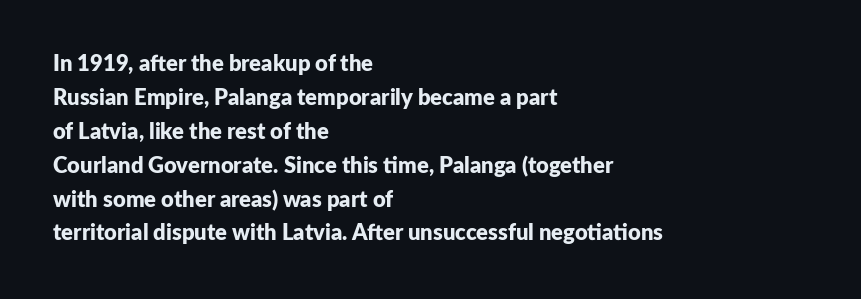
The lettering holds an erect, upright posture throughout. No word sits above an underline. Thick stems and heavy bowls — unmistakably bold. How are the letters spaced? Ordinarily, with no added tracking. Line beginnings align vertically; line endings do not.
